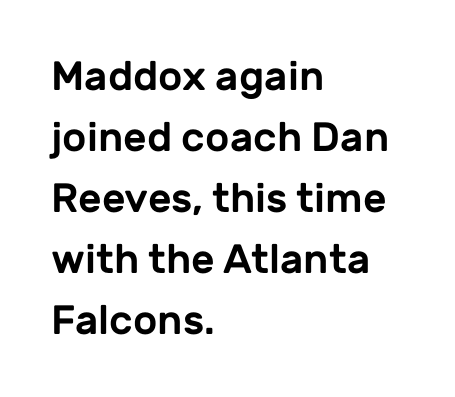
{"serif": "no", "italic": "no", "width": "normal", "stroke_contrast": "low", "x_height": "medium", "monospaced": "no", "underline": "no", "align": "left", "line_spacing": "normal", "line_spacing_ratio": 1.49, "letter_spacing": "normal", "letter_spacing_em": 0.0, "glyph_px": 41}
